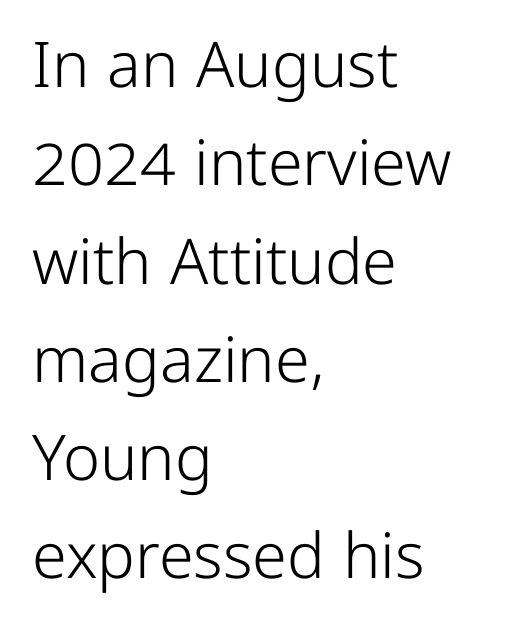
Q: Is the text bold? A: No.
Q: Is the text italic (slanted)? A: No, it is upright.
Q: Is the typeface a serif or a sans-serif typeface? A: Sans-serif.
Q: Is the text underlined? A: No.
Q: How is the paragraph aligned? A: Left-aligned.
Q: Is the spacing between letters normal or unusually wide? A: Normal.
Q: Is the spacing between lines tight, normal or loose? A: Normal.
Q: Width (condensed, normal, or wide)? A: Normal.
Q: Stroke contrast? A: Low.
Q: x-height? A: Medium.
Q: Monospaced? A: No.
